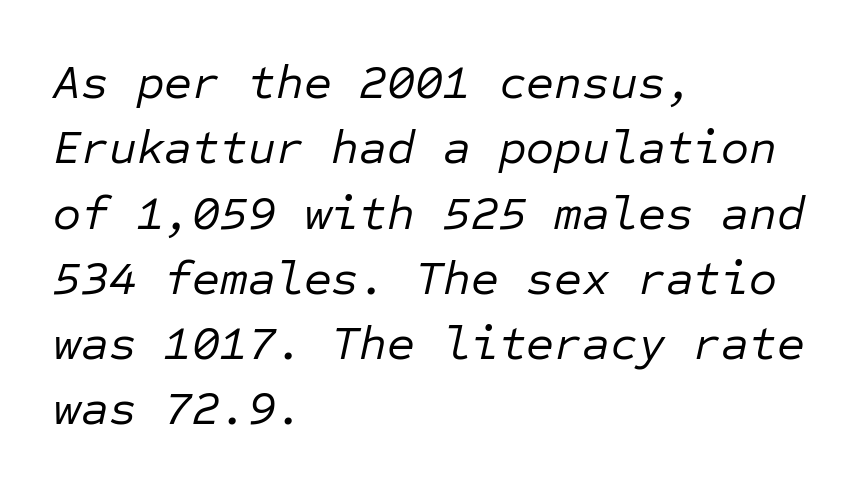
{"italic": "yes", "lean": "right", "slant_degrees": 12, "bold": "no", "weight": "regular", "width": "normal", "stroke_contrast": "low", "x_height": "medium", "monospaced": "yes", "underline": "no", "align": "left", "line_spacing": "normal", "line_spacing_ratio": 1.36, "letter_spacing": "normal", "letter_spacing_em": 0.0, "glyph_px": 48}
